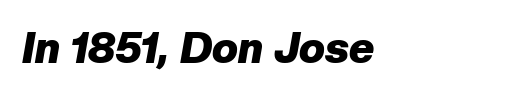
{"italic": "yes", "lean": "right", "slant_degrees": 10, "bold": "yes", "weight": "heavy", "width": "normal", "stroke_contrast": "low", "x_height": "medium", "monospaced": "no", "underline": "no", "letter_spacing": "normal", "letter_spacing_em": 0.0, "glyph_px": 43}
